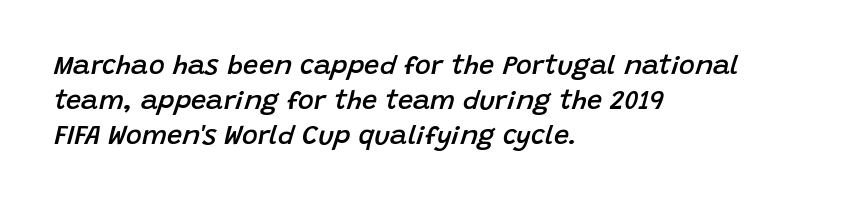
Typeset ragged right — the left edge is the straight one. The letters sit at their default tracking, neither squeezed nor spread. Glance below the letters and you will spot only blank space. Typographic density is moderately raised because the face is semibold. Vertical spacing — default.
